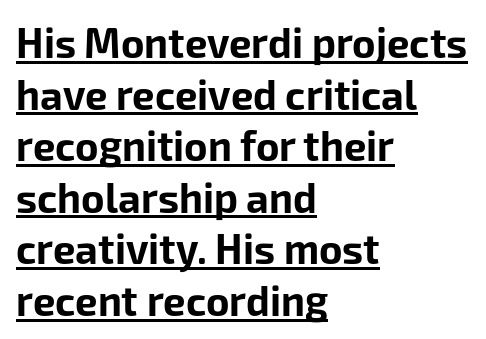
{"serif": "no", "italic": "no", "bold": "yes", "weight": "bold", "width": "normal", "stroke_contrast": "low", "x_height": "medium", "monospaced": "no", "underline": "yes", "align": "left", "line_spacing": "normal", "line_spacing_ratio": 1.29, "letter_spacing": "normal", "letter_spacing_em": 0.0, "glyph_px": 40}
